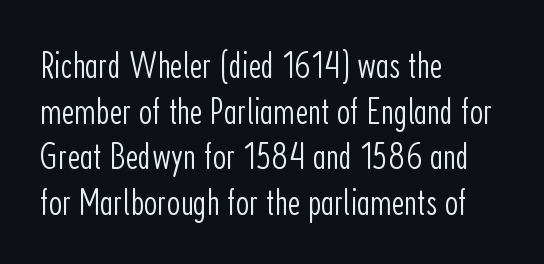
{"serif": "no", "italic": "no", "bold": "no", "weight": "light", "width": "condensed", "stroke_contrast": "low", "x_height": "medium", "monospaced": "no", "underline": "no", "align": "left", "line_spacing_ratio": 1.2, "letter_spacing": "normal", "letter_spacing_em": 0.0, "glyph_px": 38}
